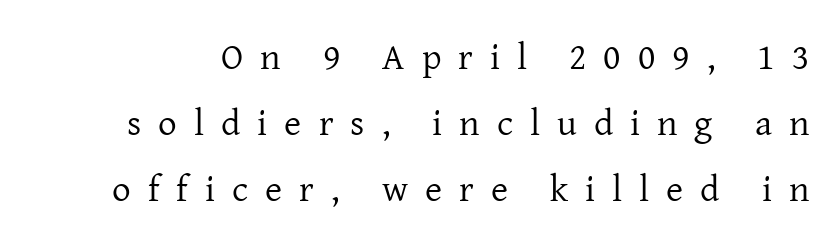
{"serif": "yes", "italic": "no", "bold": "no", "weight": "regular", "width": "normal", "stroke_contrast": "low", "x_height": "medium", "monospaced": "no", "underline": "no", "line_spacing_ratio": 1.79, "letter_spacing": "wide", "letter_spacing_em": 0.46, "glyph_px": 37}
